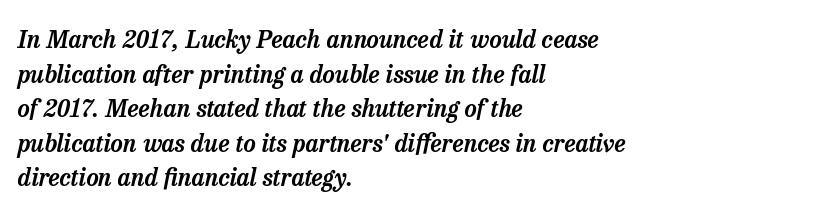
{"italic": "yes", "lean": "right", "slant_degrees": 13, "underline": "no", "align": "left", "line_spacing": "normal", "line_spacing_ratio": 1.44, "letter_spacing": "normal", "letter_spacing_em": 0.0, "glyph_px": 24}
